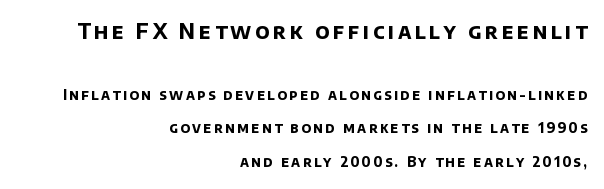
The image shows 21 px bold type; set right-aligned, loose line spacing (2.42x), not underlined; the first (top) block is 1.5x larger.
